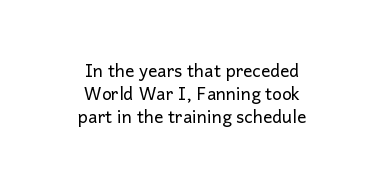
The image shows 23 px text type, upright; set centered, tight line spacing (1.01x), normal letter spacing, not underlined.
